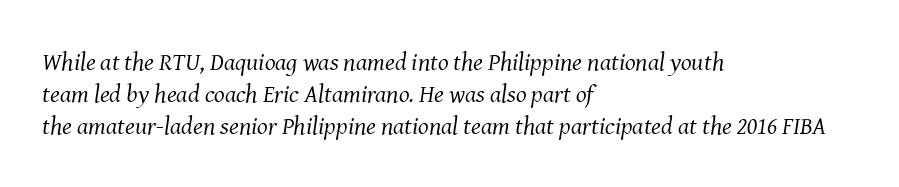
Tall strokes in this sample are angled rather than plumb. Nothing heavy about these letters — not bold at all. Horizontally, the lines are justified to the leading edge only. Each row of text sits above clean, open space.
